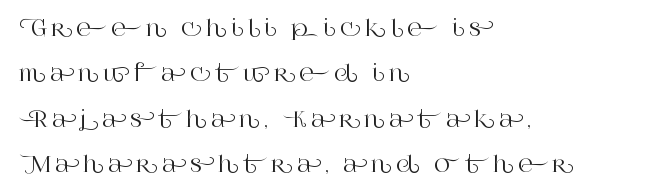
Q: Is the text italic (slanted)? A: No, it is upright.
Q: Is the text underlined? A: No.
Q: How is the paragraph aligned? A: Left-aligned.
Q: Is the spacing between lines tight, normal or loose? A: Loose.
